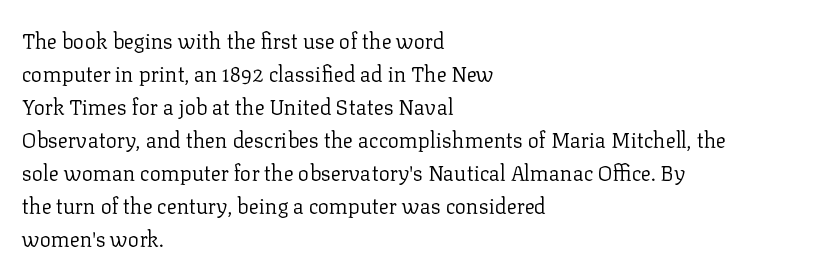
The image shows 21 px text type, upright; set left-aligned, normal line spacing (1.57x), normal letter spacing, not underlined.
